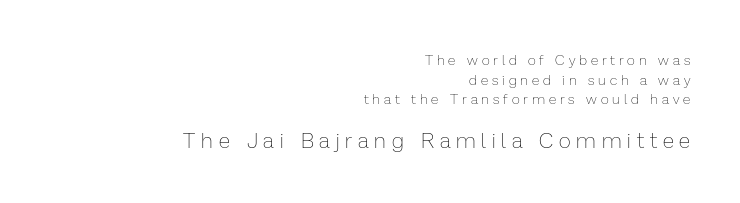
The image shows 21 px text type, upright; set right-aligned, normal line spacing (1.4x), unusually wide letter spacing (+0.28 em), not underlined; the second (bottom) block is 1.5x larger.
